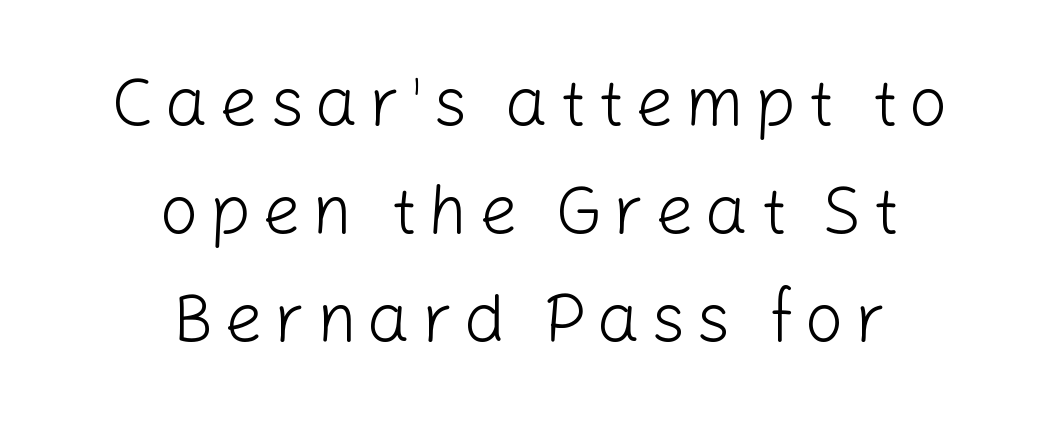
{"serif": "no", "italic": "no", "bold": "no", "weight": "light", "width": "normal", "stroke_contrast": "low", "x_height": "medium", "monospaced": "no", "underline": "no", "align": "center", "line_spacing": "normal", "line_spacing_ratio": 1.59, "glyph_px": 68}
